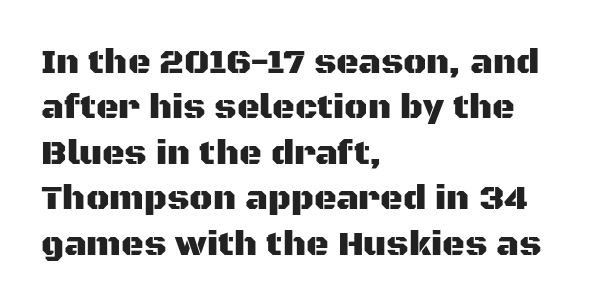
The image shows 35 px sans-serif type, upright; set left-aligned, normal line spacing (1.3x), normal letter spacing, not underlined; medium stroke contrast and a large x-height.
